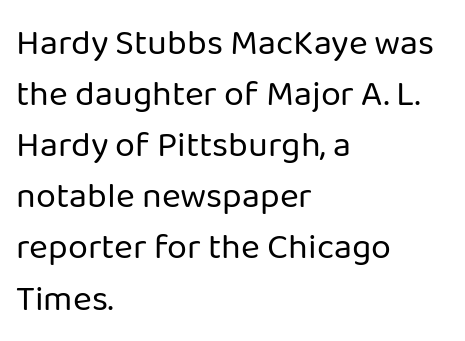
{"serif": "no", "italic": "no", "bold": "no", "weight": "regular", "width": "normal", "stroke_contrast": "low", "x_height": "medium", "monospaced": "no", "underline": "no", "align": "left", "line_spacing": "normal", "line_spacing_ratio": 1.42, "letter_spacing": "normal", "letter_spacing_em": 0.0, "glyph_px": 36}
